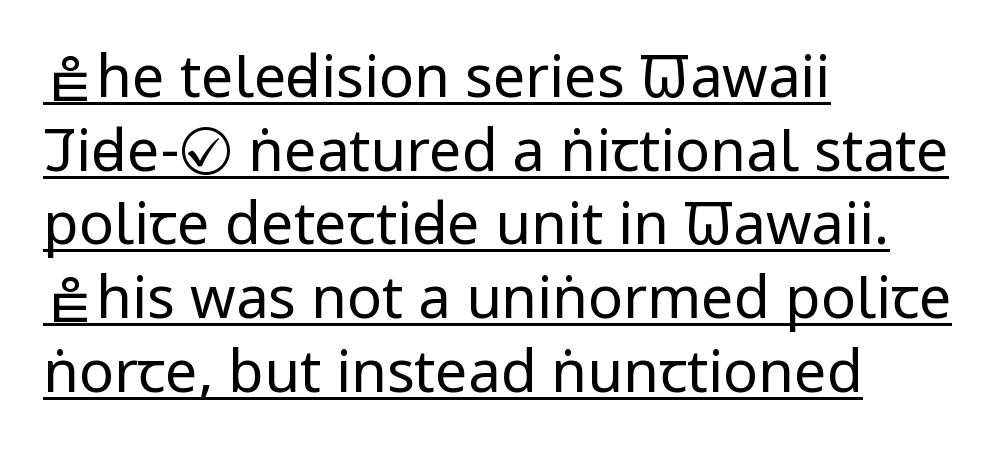
Q: Is the text bold? A: No.
Q: Is the text italic (slanted)? A: No, it is upright.
Q: Is the typeface a serif or a sans-serif typeface? A: Sans-serif.
Q: Is the text underlined? A: Yes.
Q: How is the paragraph aligned? A: Left-aligned.
Q: Is the spacing between letters normal or unusually wide? A: Normal.
Q: Is the spacing between lines tight, normal or loose? A: Normal.
Q: Width (condensed, normal, or wide)? A: Condensed.
Q: Stroke contrast? A: Low.
Q: x-height? A: Large.
Q: Monospaced? A: No.
